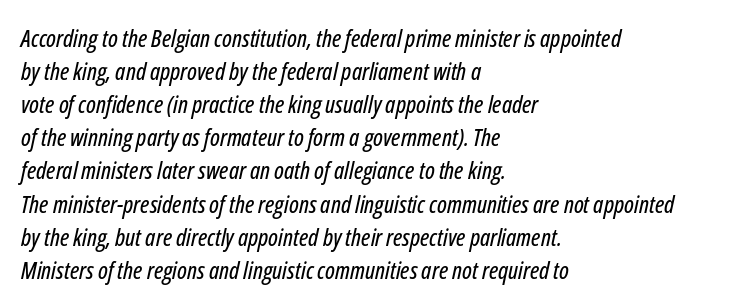
Beneath every word, the page is bare. These lines sit exactly where default settings would place them. Where is the straight margin? On the left. Would a proofreader flag this as italicized? Yes.
